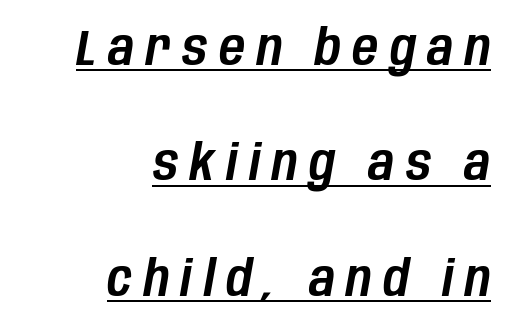
Q: Is the text italic (slanted)? A: Yes, it leans right by about 10 degrees.
Q: Is the text underlined? A: Yes.
Q: How is the paragraph aligned? A: Right-aligned.
Q: Is the spacing between letters normal or unusually wide? A: Unusually wide.
Q: Is the spacing between lines tight, normal or loose? A: Loose.
Q: Width (condensed, normal, or wide)? A: Condensed.
Q: Stroke contrast? A: Low.
Q: x-height? A: Large.
Q: Monospaced? A: No.
